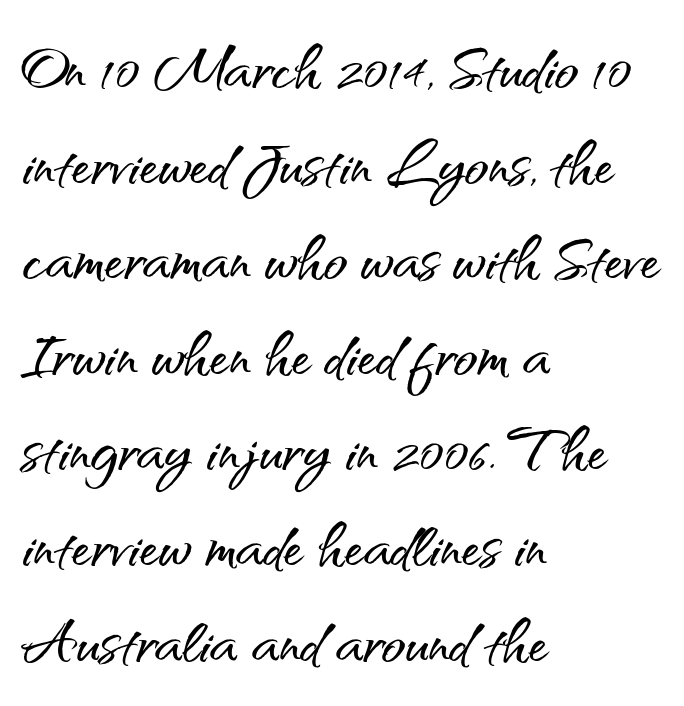
The image shows 79 px sans-serif type; set left-aligned, line spacing 1.21x, normal letter spacing, not underlined; medium stroke contrast and a small x-height.
